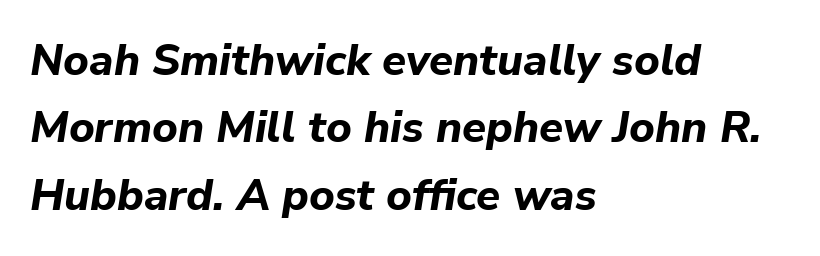
Q: Is the text bold? A: Yes.
Q: Is the text italic (slanted)? A: Yes, it leans right by about 9 degrees.
Q: Is the text underlined? A: No.
Q: How is the paragraph aligned? A: Left-aligned.
Q: Is the spacing between letters normal or unusually wide? A: Normal.
Q: Is the spacing between lines tight, normal or loose? A: Normal.
Q: Width (condensed, normal, or wide)? A: Normal.
Q: Stroke contrast? A: Low.
Q: x-height? A: Medium.
Q: Monospaced? A: No.
